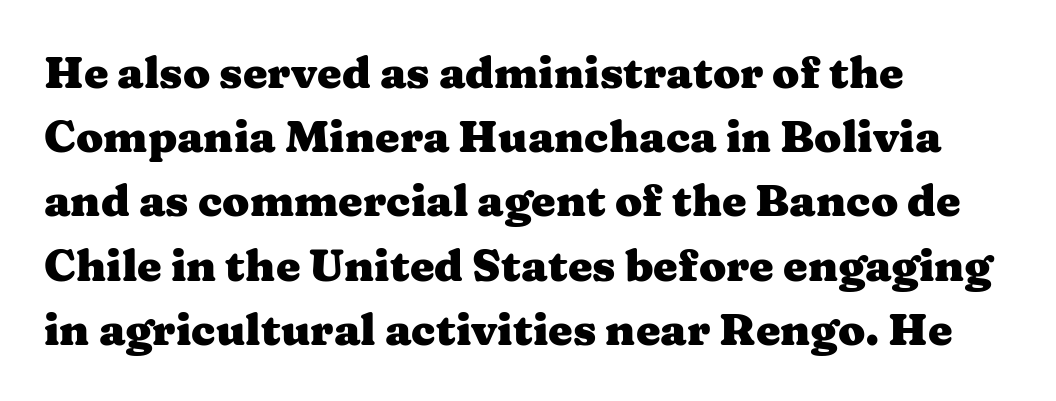
The image shows 44 px heavy, wide serif type, upright; set left-aligned, normal line spacing (1.46x), normal letter spacing, not underlined; medium stroke contrast and a medium x-height.
